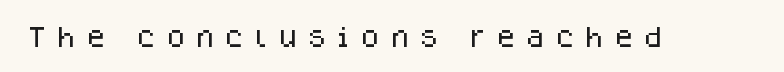
{"italic": "no", "underline": "no", "letter_spacing": "wide", "letter_spacing_em": 0.46, "glyph_px": 22}
